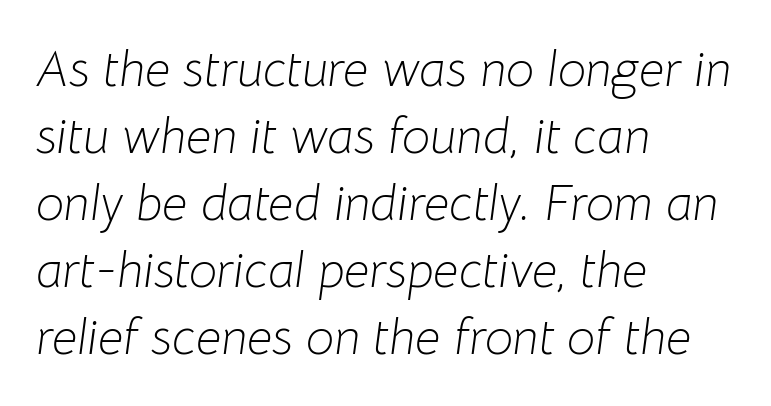
{"italic": "yes", "lean": "right", "slant_degrees": 8, "bold": "no", "weight": "light", "width": "normal", "stroke_contrast": "low", "x_height": "medium", "monospaced": "no", "underline": "no", "align": "left", "line_spacing": "normal", "line_spacing_ratio": 1.34, "letter_spacing": "normal", "letter_spacing_em": 0.0, "glyph_px": 50}
